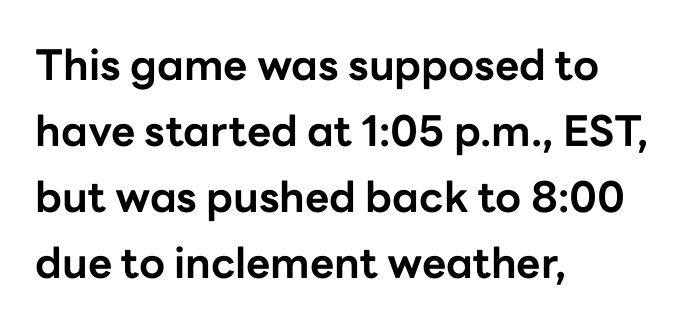
Q: Is the text bold? A: Yes.
Q: Is the text italic (slanted)? A: No, it is upright.
Q: Is the typeface a serif or a sans-serif typeface? A: Sans-serif.
Q: Is the text underlined? A: No.
Q: How is the paragraph aligned? A: Left-aligned.
Q: Is the spacing between letters normal or unusually wide? A: Normal.
Q: Is the spacing between lines tight, normal or loose? A: Normal.
Q: Width (condensed, normal, or wide)? A: Normal.
Q: Stroke contrast? A: Low.
Q: x-height? A: Medium.
Q: Monospaced? A: No.
